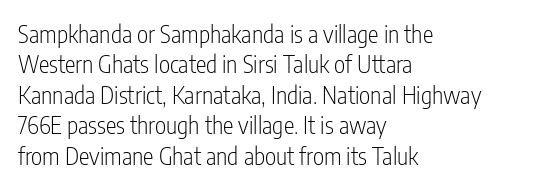
{"italic": "no", "bold": "no", "underline": "no", "align": "left", "line_spacing": "normal", "line_spacing_ratio": 1.27, "letter_spacing": "normal", "letter_spacing_em": 0.0, "glyph_px": 24}
